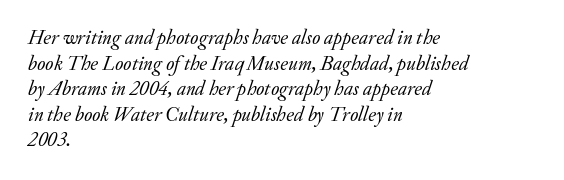
The image shows 20 px text type, italic (leaning right); set left-aligned, normal line spacing (1.28x), normal letter spacing, not underlined.
